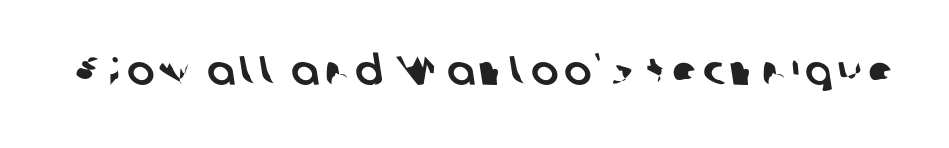
The image shows 41 px sans-serif type; set not underlined; low stroke contrast and a medium x-height.
